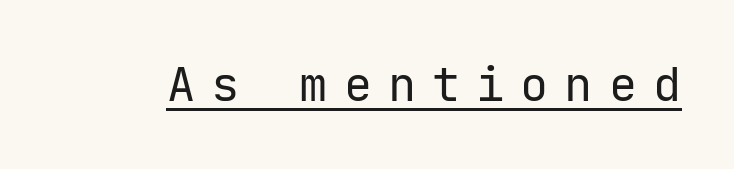
The image shows 47 px regular-weight sans-serif type, upright; set unusually wide letter spacing (+0.34 em), underlined; low stroke contrast and a medium x-height.
